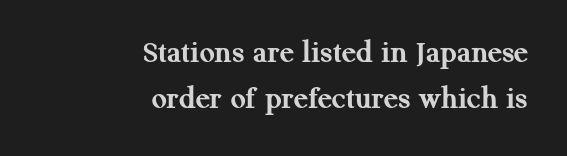
Evenly set lines give the paragraph a standard silhouette. Spacing verdict: proportional, widths tailored to each character. This is serif lettering, the kind often seen in printed books. Has an underline been added? It has not. Casual observation: everything's shoved over to the right. Every stem runs plumb, perpendicular to the baseline.
